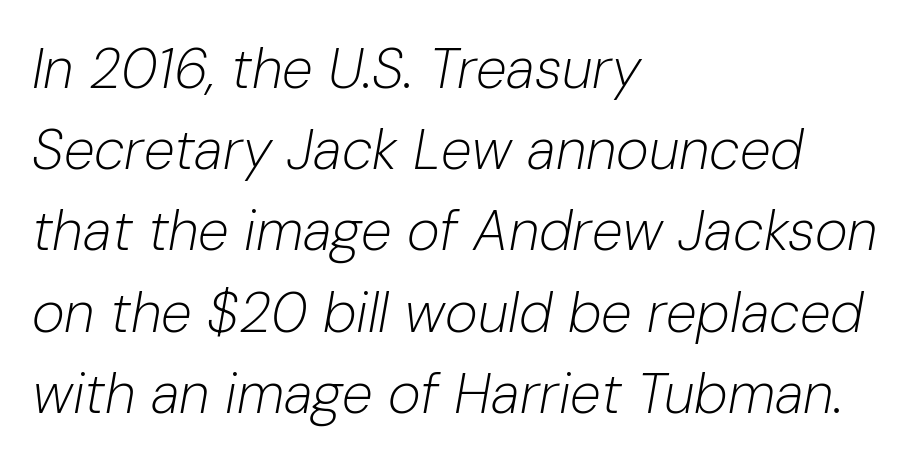
{"italic": "yes", "lean": "right", "slant_degrees": 10, "bold": "no", "weight": "light", "width": "normal", "stroke_contrast": "low", "x_height": "medium", "monospaced": "no", "underline": "no", "align": "left", "line_spacing": "normal", "line_spacing_ratio": 1.45, "letter_spacing": "normal", "letter_spacing_em": 0.0, "glyph_px": 56}
